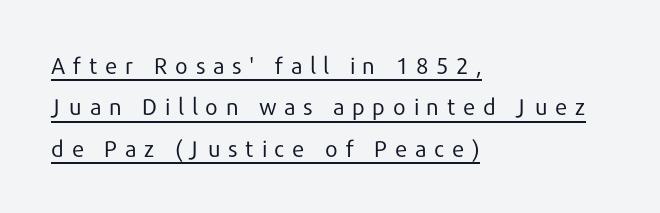
The image shows 23 px text type, upright; set left-aligned, line spacing 1.8x, unusually wide letter spacing (+0.31 em), underlined.
